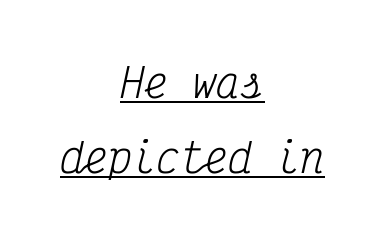
Q: Is the text bold? A: No.
Q: Is the text italic (slanted)? A: Yes, it leans right by about 12 degrees.
Q: Is the typeface a serif or a sans-serif typeface? A: Serif.
Q: Is the text underlined? A: Yes.
Q: How is the paragraph aligned? A: Centered.
Q: Is the spacing between letters normal or unusually wide? A: Normal.
Q: Width (condensed, normal, or wide)? A: Condensed.
Q: Stroke contrast? A: Medium.
Q: x-height? A: Medium.
Q: Monospaced? A: Yes.
